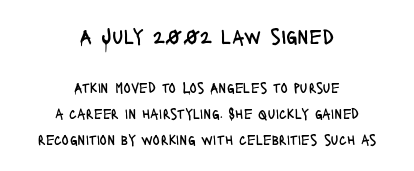
{"italic": "no", "bold": "no", "underline": "no", "align": "center", "line_spacing_ratio": 1.74, "letter_spacing": "normal", "letter_spacing_em": 0.0, "larger_block": "first", "size_ratio": 1.47, "glyph_px": 22}
